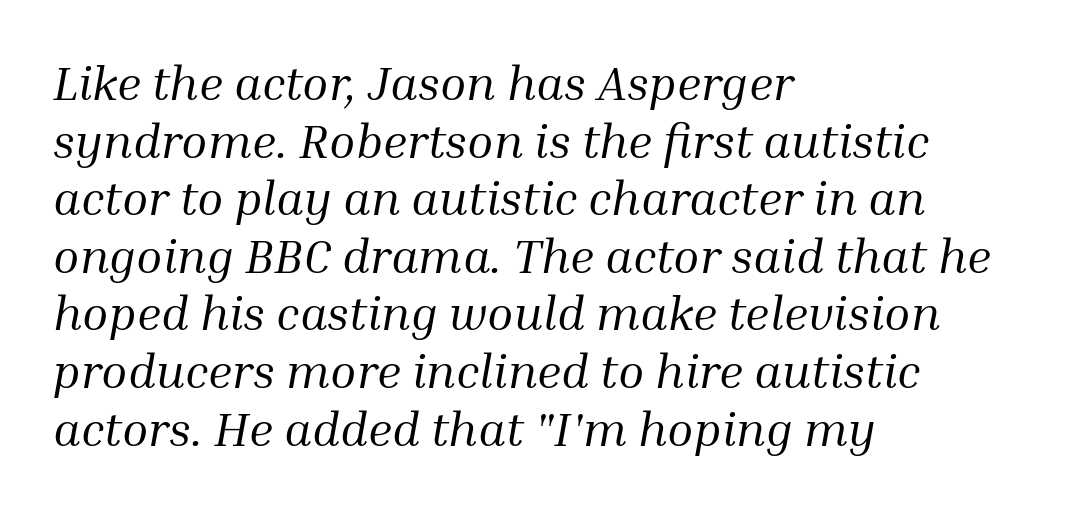
Q: Is the text bold? A: No.
Q: Is the text italic (slanted)? A: Yes, it leans right by about 10 degrees.
Q: Is the typeface a serif or a sans-serif typeface? A: Serif.
Q: Is the text underlined? A: No.
Q: How is the paragraph aligned? A: Left-aligned.
Q: Is the spacing between letters normal or unusually wide? A: Normal.
Q: Width (condensed, normal, or wide)? A: Normal.
Q: Stroke contrast? A: Medium.
Q: x-height? A: Medium.
Q: Monospaced? A: No.
